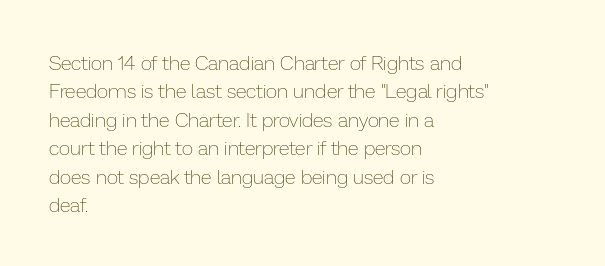
{"italic": "no", "bold": "no", "underline": "no", "align": "left", "line_spacing": "normal", "line_spacing_ratio": 1.42, "letter_spacing": "normal", "letter_spacing_em": 0.0, "glyph_px": 20}
